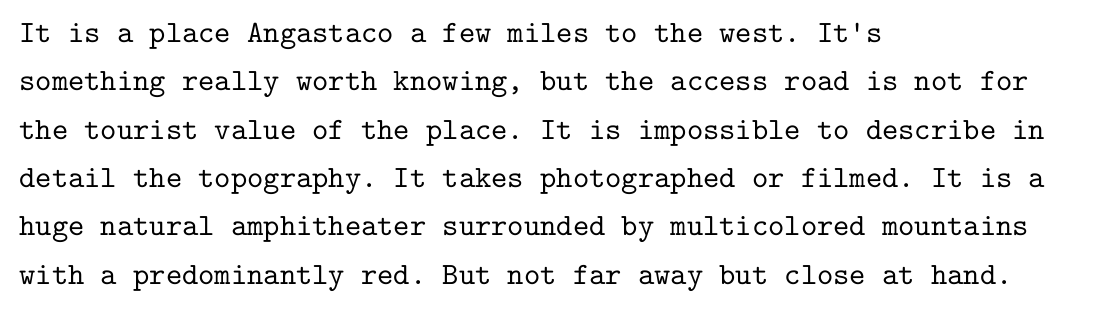
The characters display serif detailing at their extremities. The face used here is monospaced, like something from a code editor. This is the regular roman posture of the typeface. Descender tails drop into unmarked territory. Inter-character spacing is left at the font's built-in metrics.
